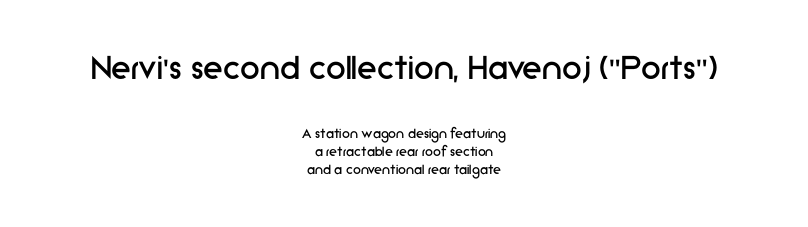
Q: Is the text bold? A: No.
Q: Is the text italic (slanted)? A: No, it is upright.
Q: Is the typeface a serif or a sans-serif typeface? A: Sans-serif.
Q: Is the text underlined? A: No.
Q: How is the paragraph aligned? A: Centered.
Q: Is the spacing between letters normal or unusually wide? A: Normal.
Q: Is the spacing between lines tight, normal or loose? A: Tight.
Q: Which block of text is set in a larger size, the first (top) or the second (bottom)? A: The first (top) one.
Q: Width (condensed, normal, or wide)? A: Normal.
Q: Stroke contrast? A: Low.
Q: x-height? A: Medium.
Q: Monospaced? A: No.
